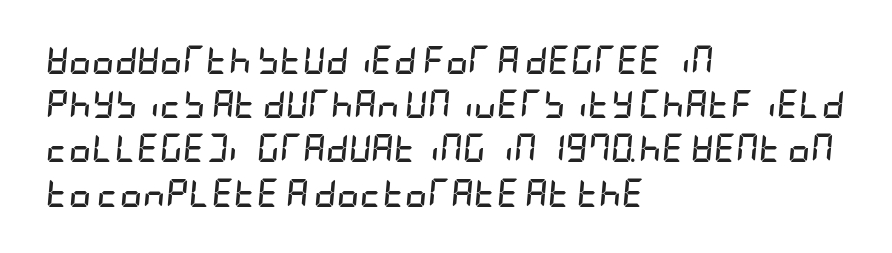
Q: Is the text bold? A: Yes.
Q: Is the text italic (slanted)? A: Yes, it leans right by about 5 degrees.
Q: Is the text underlined? A: No.
Q: How is the paragraph aligned? A: Left-aligned.
Q: Is the spacing between letters normal or unusually wide? A: Normal.
Q: Is the spacing between lines tight, normal or loose? A: Normal.
Q: Width (condensed, normal, or wide)? A: Condensed.
Q: Stroke contrast? A: Low.
Q: x-height? A: Large.
